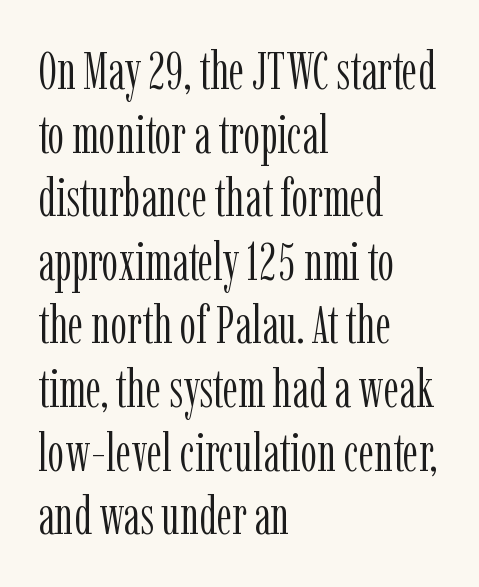
The paragraph has a hard left edge and a soft right edge. Honestly, the letter spacing is just normal — you wouldn't notice it. This rendering features lettering with no underline. Note: serifs present on the glyphs.
